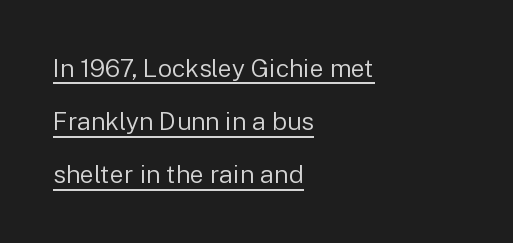
Q: Is the text bold? A: No.
Q: Is the text italic (slanted)? A: No, it is upright.
Q: Is the text underlined? A: Yes.
Q: How is the paragraph aligned? A: Left-aligned.
Q: Is the spacing between letters normal or unusually wide? A: Normal.
Q: Is the spacing between lines tight, normal or loose? A: Loose.
